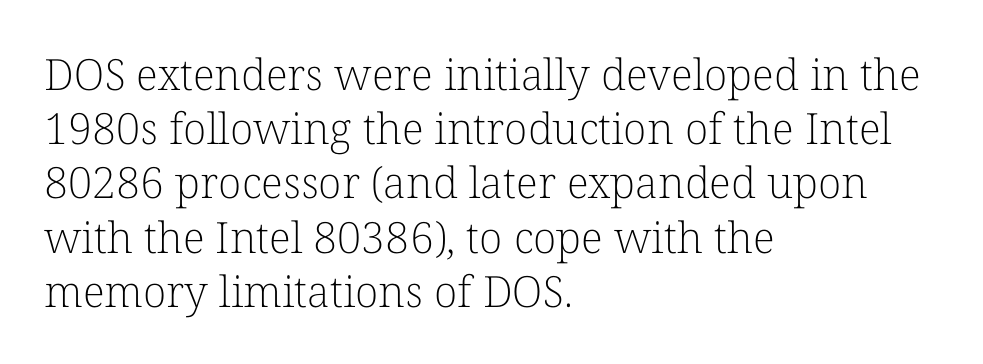
Q: Is the text bold? A: No.
Q: Is the text italic (slanted)? A: No, it is upright.
Q: Is the typeface a serif or a sans-serif typeface? A: Serif.
Q: Is the text underlined? A: No.
Q: How is the paragraph aligned? A: Left-aligned.
Q: Is the spacing between letters normal or unusually wide? A: Normal.
Q: Is the spacing between lines tight, normal or loose? A: Normal.
Q: Width (condensed, normal, or wide)? A: Normal.
Q: Stroke contrast? A: Low.
Q: x-height? A: Medium.
Q: Monospaced? A: No.
